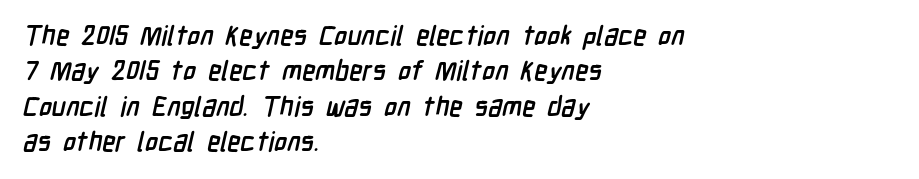
{"bold": "yes", "underline": "no", "align": "left", "line_spacing": "normal", "line_spacing_ratio": 1.31, "letter_spacing": "normal", "letter_spacing_em": 0.0, "glyph_px": 27}
